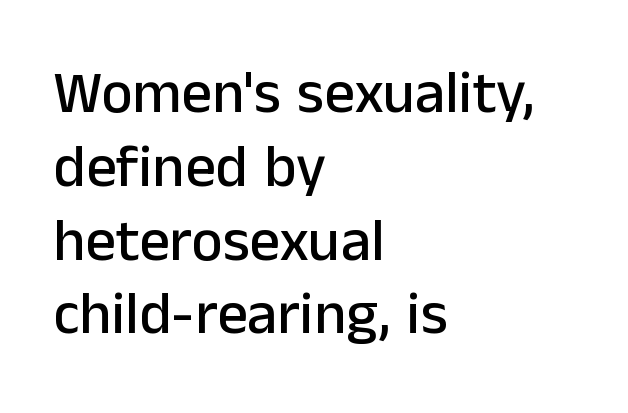
Bare-footed words on every line. Short note: letters normally spaced. The passage shown is typed in a proportional face where columns would drift. One-word summary of the alignment: left.
